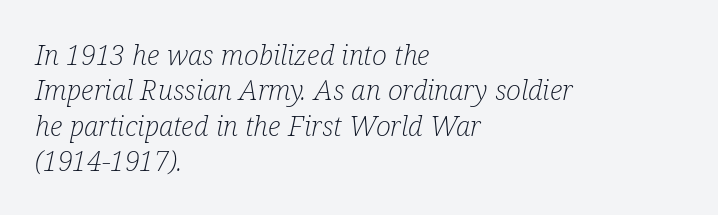
{"serif": "yes", "italic": "yes", "lean": "right", "slant_degrees": 12, "bold": "no", "weight": "light", "width": "condensed", "stroke_contrast": "low", "x_height": "medium", "monospaced": "no", "underline": "no", "align": "left", "line_spacing": "normal", "line_spacing_ratio": 1.26, "letter_spacing": "normal", "letter_spacing_em": 0.0, "glyph_px": 28}
